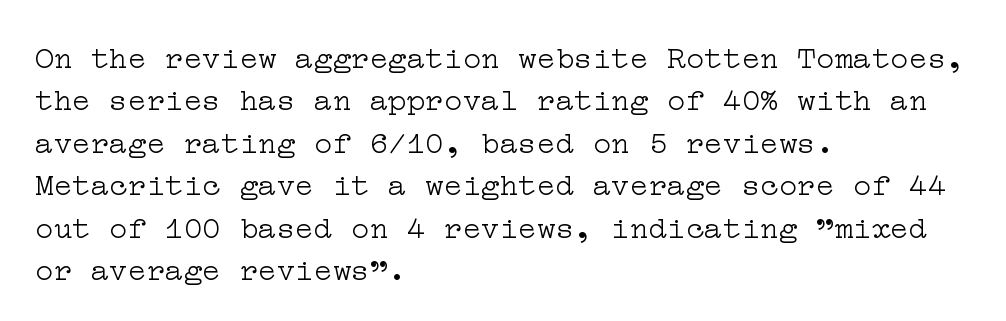
Q: Is the text bold? A: No.
Q: Is the text italic (slanted)? A: No, it is upright.
Q: Is the typeface a serif or a sans-serif typeface? A: Serif.
Q: Is the text underlined? A: No.
Q: How is the paragraph aligned? A: Left-aligned.
Q: Is the spacing between letters normal or unusually wide? A: Normal.
Q: Is the spacing between lines tight, normal or loose? A: Normal.
Q: Width (condensed, normal, or wide)? A: Wide.
Q: Stroke contrast? A: Low.
Q: x-height? A: Medium.
